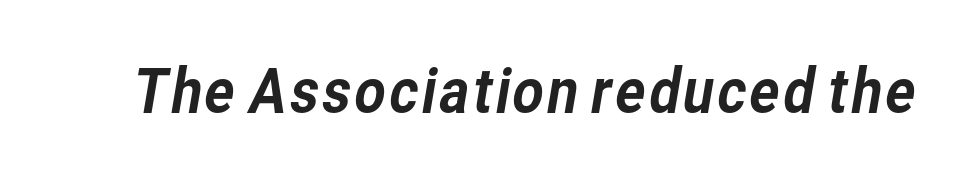
The passage shown is typed in a proportional face where columns would drift. Between one letter and the next there's only the usual sliver of space. The letters carry no serifs — their stems end cleanly without finishing strokes. Clear beneath every line of the passage.
